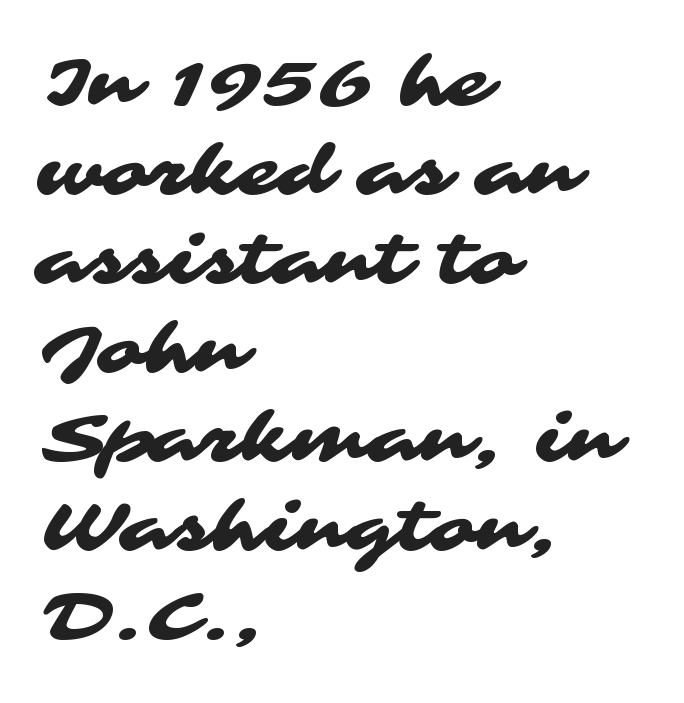
The line-height multiplier appears to be the usual default. Reading down the block, your eye returns to a fixed left position each line. Unlike a traditional serif, this face leaves its strokes unadorned. Here the glyphs are tracked normally, forming tight word shapes.
